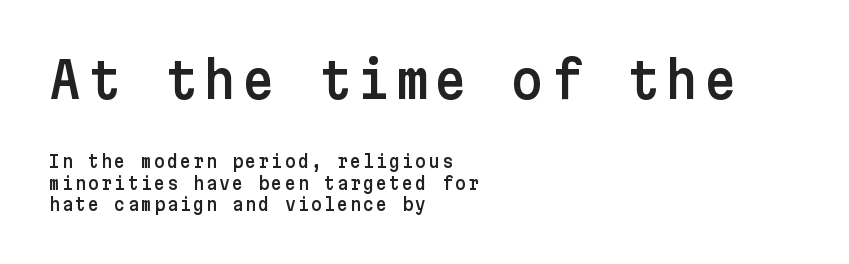
{"serif": "no", "italic": "no", "width": "normal", "stroke_contrast": "low", "x_height": "medium", "underline": "no", "align": "left", "line_spacing": "normal", "line_spacing_ratio": 1.25, "larger_block": "first", "size_ratio": 2.94, "glyph_px": 50}
